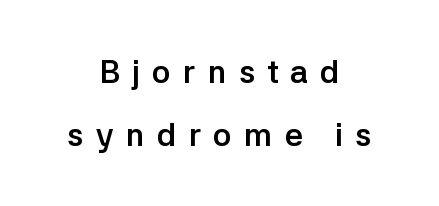
{"serif": "no", "italic": "no", "bold": "yes", "weight": "semibold", "width": "normal", "stroke_contrast": "low", "x_height": "medium", "monospaced": "no", "underline": "no", "align": "center", "line_spacing": "loose", "line_spacing_ratio": 1.96, "letter_spacing": "wide", "letter_spacing_em": 0.38, "glyph_px": 32}
